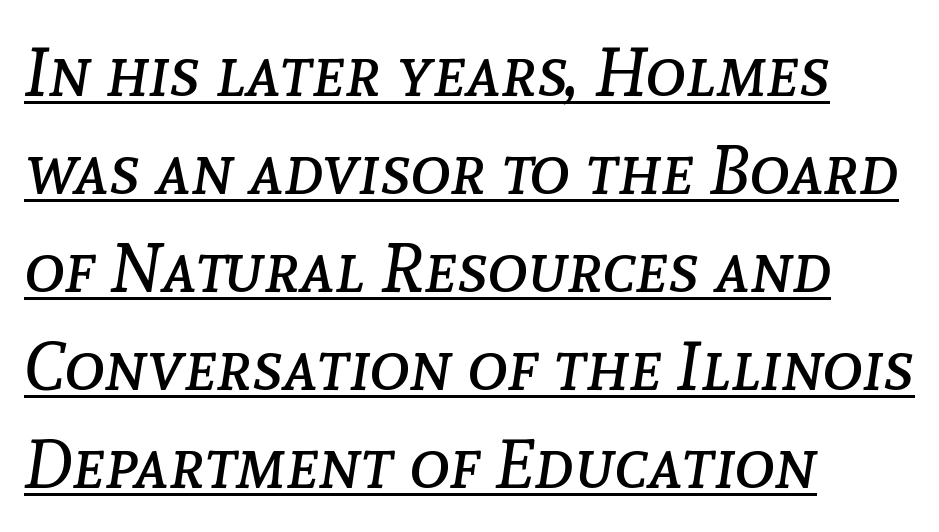
The image shows 69 px regular-weight type, italic (leaning right); set left-aligned, normal line spacing (1.42x), normal letter spacing, underlined; low stroke contrast and a medium x-height.
